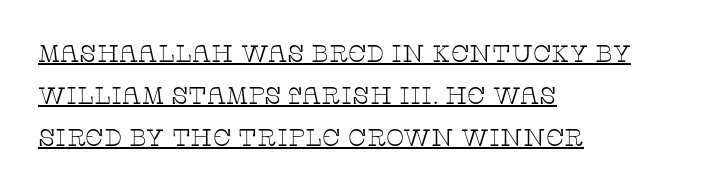
Counters stay open thanks to moderate or lighter strokes. These lines were composed using upright roman letters. This sample is left-justified, so line endings fall wherever the words run out. Every word sits above its own underline. A typesetter would call this zero additional tracking.
